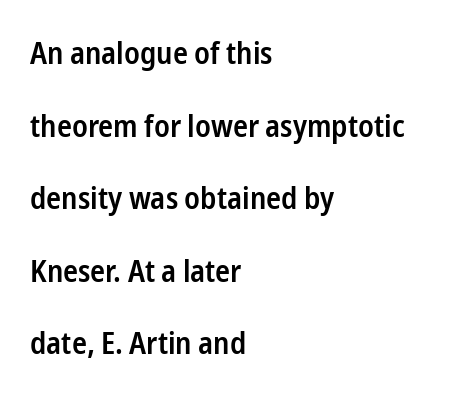
Q: Is the text bold? A: Semi-bold.
Q: Is the text italic (slanted)? A: No, it is upright.
Q: Is the typeface a serif or a sans-serif typeface? A: Sans-serif.
Q: Is the text underlined? A: No.
Q: How is the paragraph aligned? A: Left-aligned.
Q: Is the spacing between letters normal or unusually wide? A: Normal.
Q: Is the spacing between lines tight, normal or loose? A: Loose.
Q: Width (condensed, normal, or wide)? A: Condensed.
Q: Stroke contrast? A: Low.
Q: x-height? A: Medium.
Q: Monospaced? A: No.
